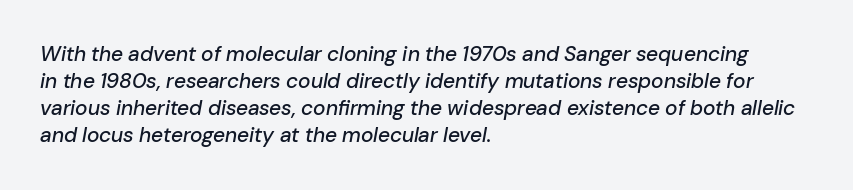
Q: Is the text italic (slanted)? A: Yes, it leans right by about 10 degrees.
Q: Is the text underlined? A: No.
Q: How is the paragraph aligned? A: Left-aligned.
Q: Is the spacing between letters normal or unusually wide? A: Normal.
Q: Is the spacing between lines tight, normal or loose? A: Normal.
